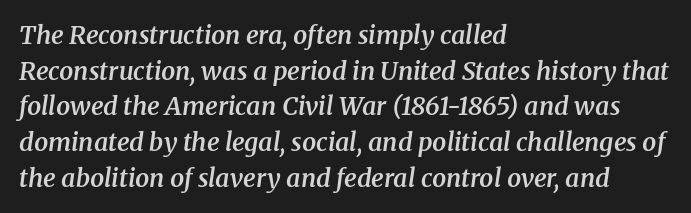
The image shows 25 px text type, italic (leaning right); set left-aligned, normal line spacing (1.43x), normal letter spacing, not underlined.
